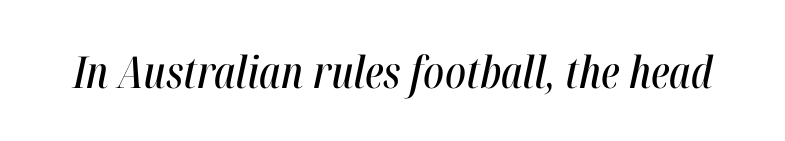
The image shows 44 px condensed type, italic (leaning right); set normal letter spacing, not underlined; high stroke contrast and a medium x-height.
